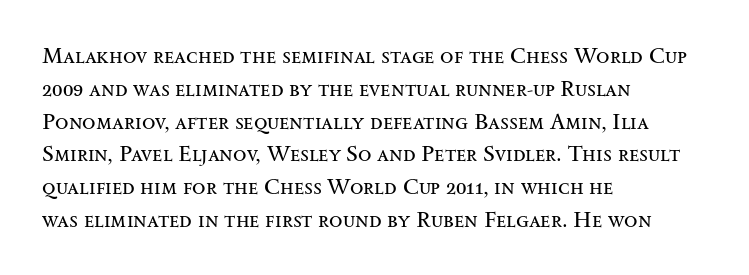
Q: Is the text bold? A: No.
Q: Is the text italic (slanted)? A: No, it is upright.
Q: Is the text underlined? A: No.
Q: How is the paragraph aligned? A: Left-aligned.
Q: Is the spacing between letters normal or unusually wide? A: Normal.
Q: Is the spacing between lines tight, normal or loose? A: Normal.
